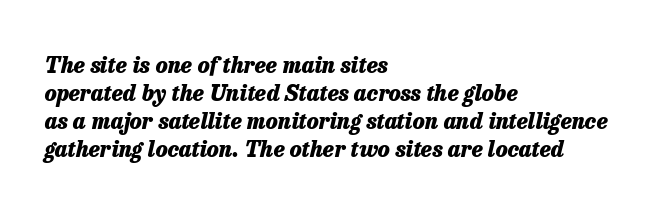
Nobody drew a line under any word here. Is there much room between lines? A standard amount, neither cramped nor airy. Every row of glyphs begins at an identical x-position on the left. Words appear dense and cohesive because spacing is normal. Is the type slanted? Yes — the strokes lean at a clear angle. Heavy, bold letterforms.
